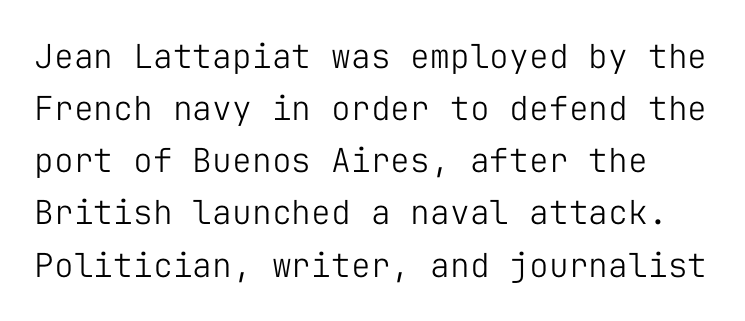
{"serif": "no", "italic": "no", "bold": "no", "weight": "light", "width": "normal", "stroke_contrast": "low", "x_height": "medium", "monospaced": "yes", "underline": "no", "line_spacing": "normal", "line_spacing_ratio": 1.58, "letter_spacing": "normal", "letter_spacing_em": 0.0, "glyph_px": 33}
